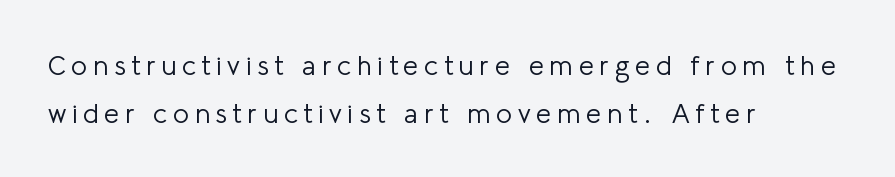
The typeface has the unassuming heft of standard copy or less. Here the glyphs are tracked loosely, breaking word shapes into spaced letters. The paragraph shown leans on its left margin. Style check: upright. Beneath every word, the page is bare.
